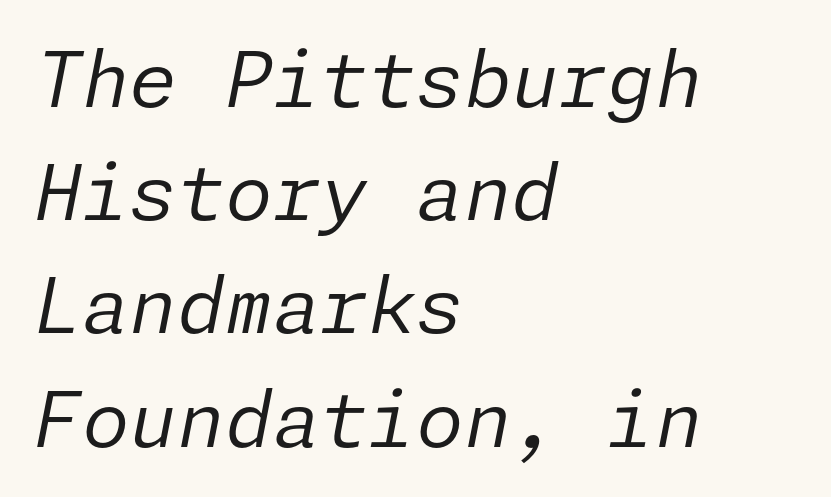
Yep, that's italic — everything's leaning. Any mark beneath the type? The region is blank. Compared with a typical body face, this is equally light or lighter still. The space between consecutive lines is moderate. Alignment: flush left. Honestly, the letter spacing is just normal — you wouldn't notice it.
